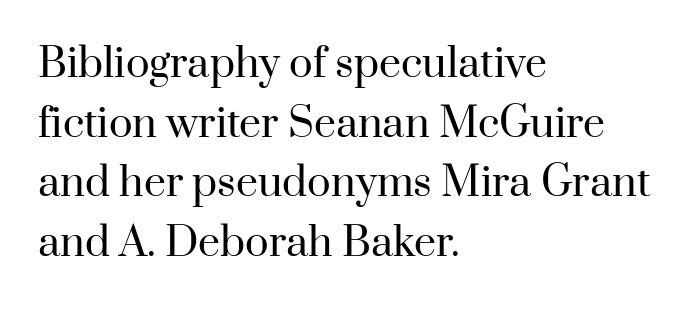
The image shows 39 px regular-weight serif type, upright; set left-aligned, normal line spacing (1.53x), normal letter spacing, not underlined; high stroke contrast and a small x-height.
